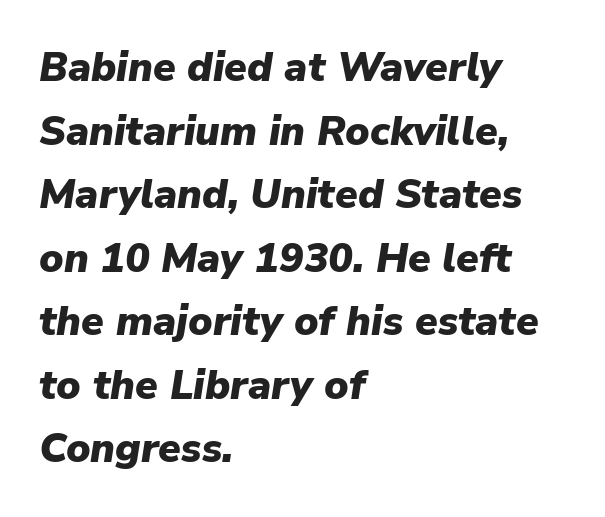
The compositor pushed each line to the left boundary. Thick stems and heavy bowls — unmistakably bold. The rendering uses natural spacing where letterforms have individual widths. The lines sit at an ordinary, default distance from one another.
